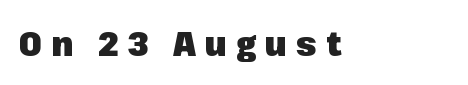
The image shows 34 px heavy sans-serif type, upright; set left-aligned, unusually wide letter spacing (+0.26 em), not underlined; low stroke contrast and a medium x-height.
